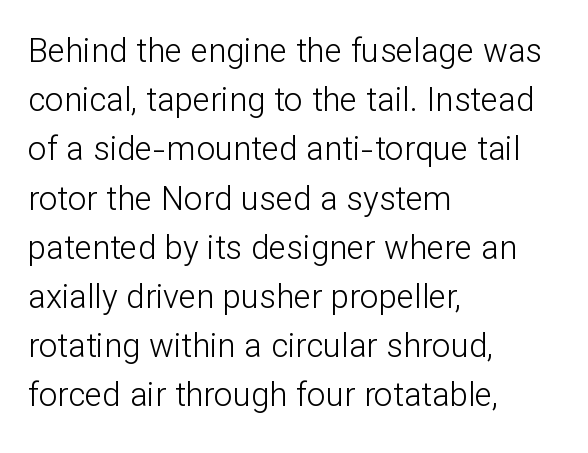
The image shows 33 px light sans-serif type, upright; set left-aligned, normal line spacing (1.49x), normal letter spacing, not underlined; low stroke contrast and a medium x-height.
